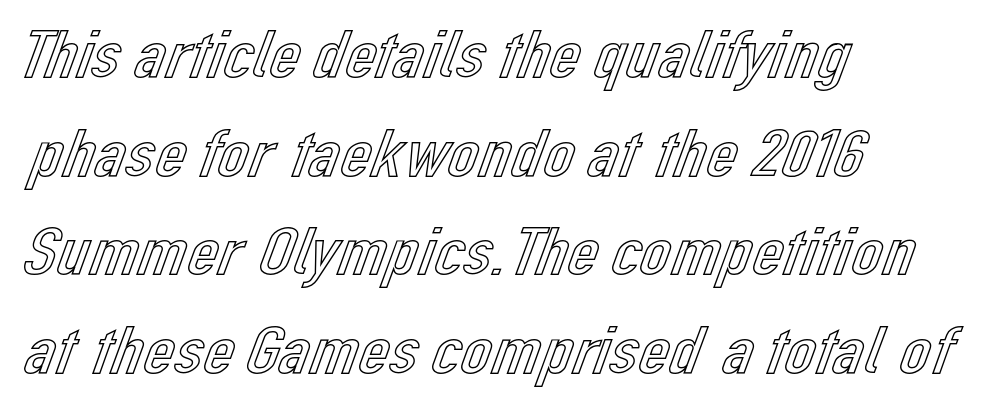
Honestly, the letter spacing is just normal — you wouldn't notice it. Honestly, there is no underline to notice here at all. Each line starts at the same left margin while the right side varies. Vertical spacing — default.
